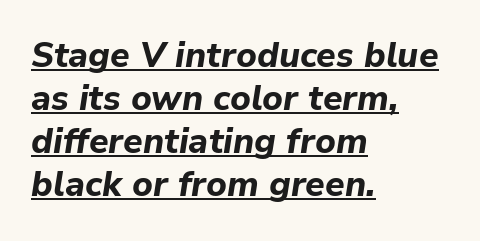
Q: Is the text bold? A: Yes.
Q: Is the text italic (slanted)? A: Yes, it leans right by about 9 degrees.
Q: Is the text underlined? A: Yes.
Q: How is the paragraph aligned? A: Left-aligned.
Q: Is the spacing between letters normal or unusually wide? A: Normal.
Q: Width (condensed, normal, or wide)? A: Normal.
Q: Stroke contrast? A: Low.
Q: x-height? A: Medium.
Q: Monospaced? A: No.
